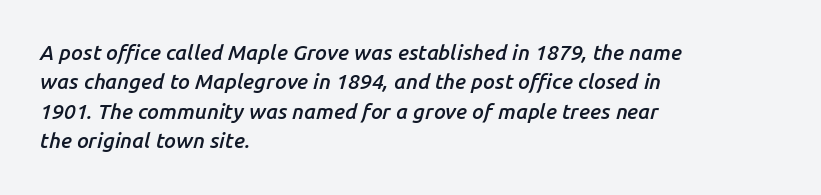
{"italic": "yes", "lean": "right", "slant_degrees": 14, "bold": "semi", "underline": "no", "align": "left", "line_spacing": "normal", "line_spacing_ratio": 1.4, "letter_spacing": "normal", "letter_spacing_em": 0.0, "glyph_px": 21}
